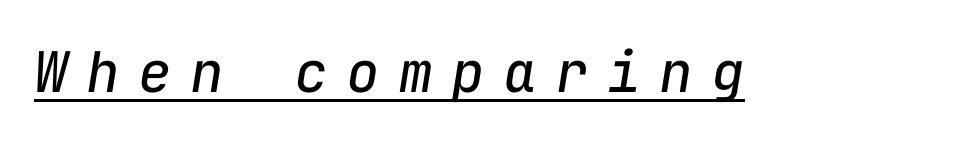
The image shows 56 px regular-weight type, italic (leaning right), monospaced; set unusually wide letter spacing (+0.33 em), underlined; low stroke contrast and a medium x-height.
